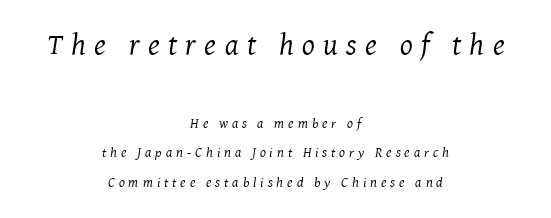
{"serif": "yes", "italic": "yes", "lean": "right", "slant_degrees": 8, "bold": "no", "weight": "regular", "width": "normal", "stroke_contrast": "medium", "x_height": "medium", "monospaced": "no", "underline": "no", "align": "center", "line_spacing": "loose", "line_spacing_ratio": 2.12, "letter_spacing": "wide", "letter_spacing_em": 0.28, "larger_block": "first", "size_ratio": 2.14, "glyph_px": 30}
